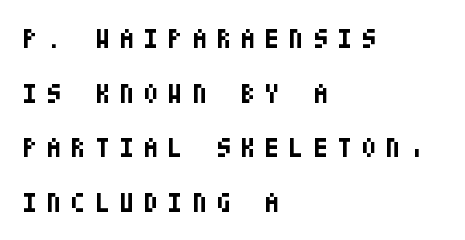
Q: Is the text bold? A: Yes.
Q: Is the text italic (slanted)? A: No, it is upright.
Q: Is the text underlined? A: No.
Q: How is the paragraph aligned? A: Left-aligned.
Q: Is the spacing between letters normal or unusually wide? A: Unusually wide.
Q: Is the spacing between lines tight, normal or loose? A: Loose.
